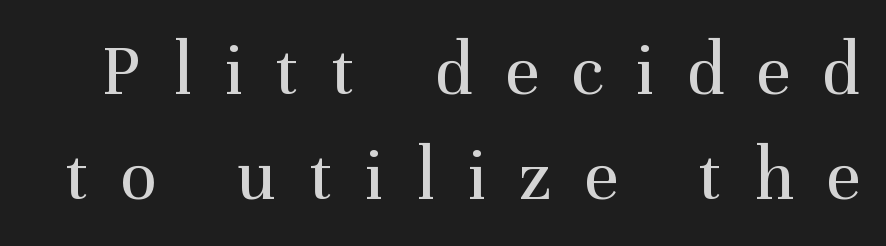
Tracking value appears strongly positive — letters spread wide. These lines were composed using upright roman letters. The text was rendered using a seriffed face with decorative stroke endings. Note the varied advance widths — an 'i' is clearly narrower than an 'm'. No heavy texture on the line: the type isn't bold.
